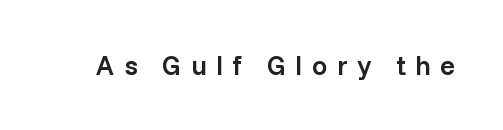
The image shows 27 px text type, upright; set unusually wide letter spacing (+0.35 em), not underlined.
